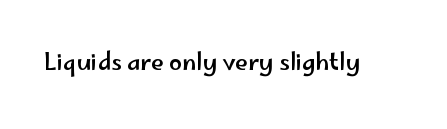
Q: Is the text italic (slanted)? A: No, it is upright.
Q: Is the text underlined? A: No.
Q: Is the spacing between letters normal or unusually wide? A: Normal.
